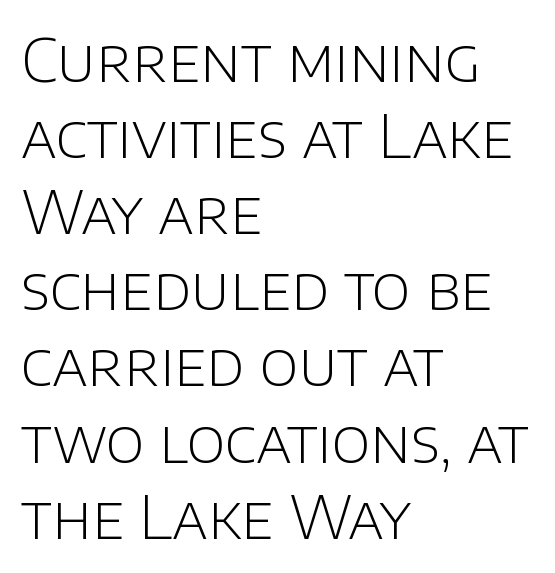
Q: Is the text bold? A: No.
Q: Is the text italic (slanted)? A: No, it is upright.
Q: Is the typeface a serif or a sans-serif typeface? A: Sans-serif.
Q: Is the text underlined? A: No.
Q: How is the paragraph aligned? A: Left-aligned.
Q: Is the spacing between letters normal or unusually wide? A: Normal.
Q: Is the spacing between lines tight, normal or loose? A: Normal.
Q: Width (condensed, normal, or wide)? A: Normal.
Q: Stroke contrast? A: Low.
Q: x-height? A: Large.
Q: Monospaced? A: No.
